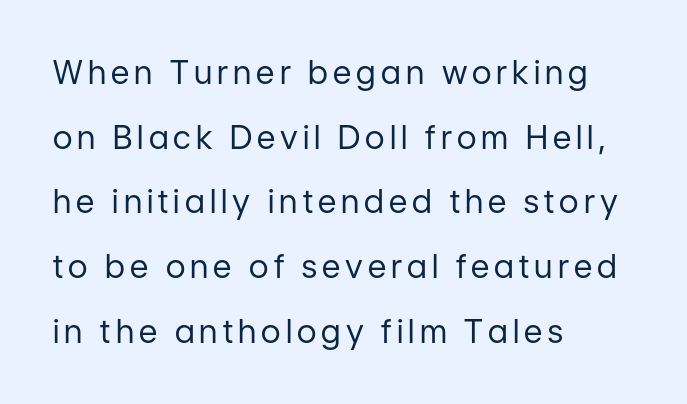
Q: Is the text bold? A: No.
Q: Is the text italic (slanted)? A: No, it is upright.
Q: Is the typeface a serif or a sans-serif typeface? A: Sans-serif.
Q: Is the text underlined? A: No.
Q: How is the paragraph aligned? A: Left-aligned.
Q: Is the spacing between lines tight, normal or loose? A: Loose.
Q: Width (condensed, normal, or wide)? A: Normal.
Q: Stroke contrast? A: Low.
Q: x-height? A: Medium.
Q: Monospaced? A: No.
